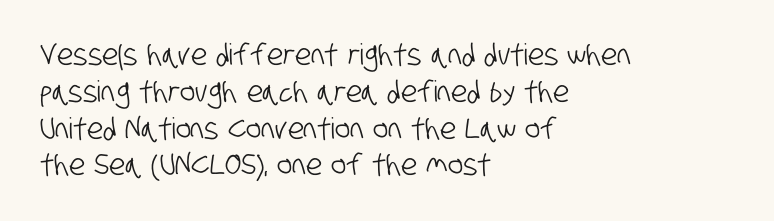
The letters advance in unequal steps, a hallmark of proportional type. Spacing between characters is what you'd get straight out of the box. Nobody drew a line under any word here. A classic flush-left, rag-right setting is used for this passage. These lines are composed in type without serifs. How would I describe the line gaps? Plain and ordinary.
